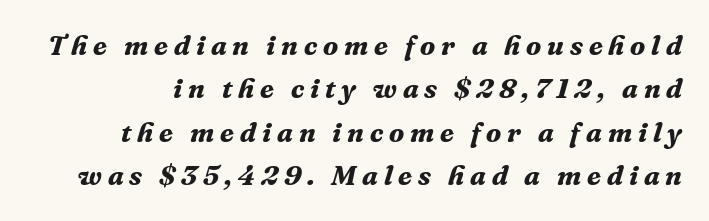
The image shows 28 px bold serif type, italic (leaning right); set normal line spacing (1.55x), unusually wide letter spacing (+0.21 em), not underlined; medium stroke contrast and a medium x-height.
